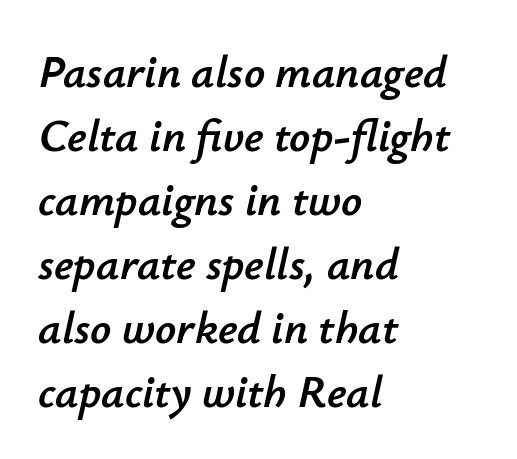
Q: Is the text italic (slanted)? A: Yes, it leans right by about 12 degrees.
Q: Is the text underlined? A: No.
Q: How is the paragraph aligned? A: Left-aligned.
Q: Is the spacing between letters normal or unusually wide? A: Normal.
Q: Is the spacing between lines tight, normal or loose? A: Normal.
Q: Width (condensed, normal, or wide)? A: Normal.
Q: Stroke contrast? A: Low.
Q: x-height? A: Small.
Q: Monospaced? A: No.
